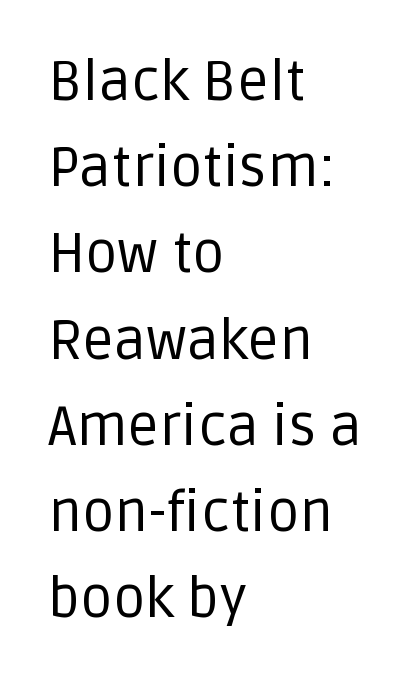
The image shows 56 px regular-weight sans-serif type, upright; set left-aligned, normal line spacing (1.54x), normal letter spacing, not underlined; low stroke contrast and a large x-height.
